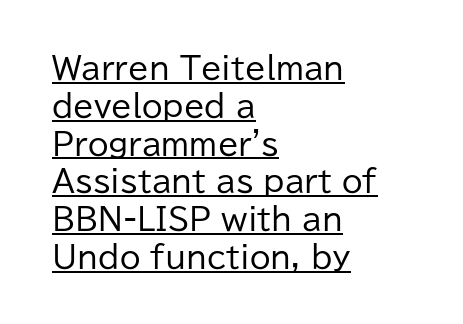
What's the leading like? Ordinary, nothing unusual. The typeface chosen for these lines omits serifs. In terms of letterspacing, this is plain default setting. The weight tops out at a normal text grade.
